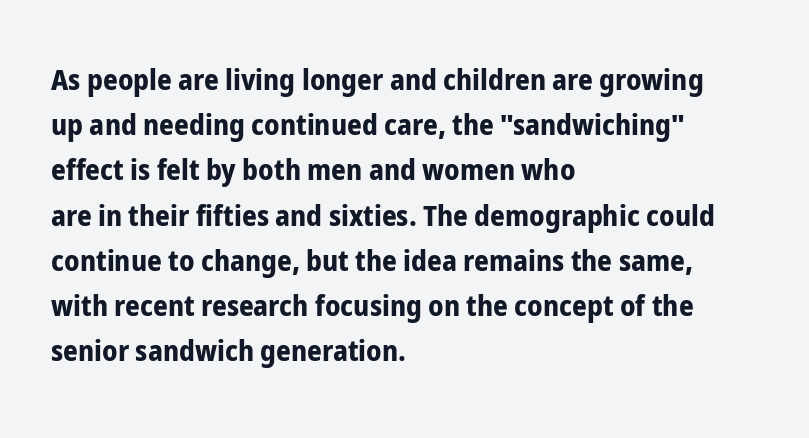
Type without underlining. Caption: multi-line text, flush left, ragged right. One glance says typical: line gaps are just what's usual. Character widths vary here, with narrow letters taking less room than wide ones. This rendering employs a face without finishing strokes, i.e., a sans-serif.
